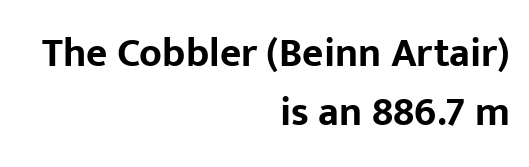
Q: Is the text bold? A: Yes.
Q: Is the text italic (slanted)? A: No, it is upright.
Q: Is the typeface a serif or a sans-serif typeface? A: Sans-serif.
Q: Is the text underlined? A: No.
Q: How is the paragraph aligned? A: Right-aligned.
Q: Is the spacing between letters normal or unusually wide? A: Normal.
Q: Is the spacing between lines tight, normal or loose? A: Normal.
Q: Width (condensed, normal, or wide)? A: Normal.
Q: Stroke contrast? A: Low.
Q: x-height? A: Medium.
Q: Monospaced? A: No.
